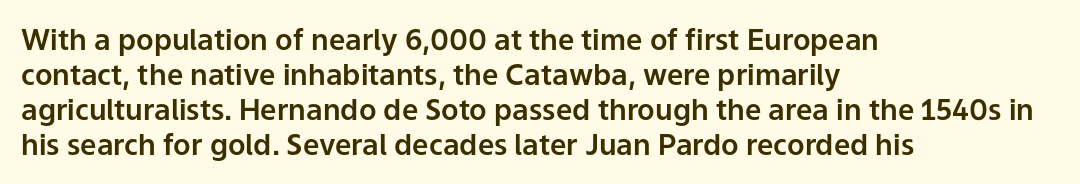
Q: Is the text italic (slanted)? A: No, it is upright.
Q: Is the typeface a serif or a sans-serif typeface? A: Sans-serif.
Q: Is the text underlined? A: No.
Q: How is the paragraph aligned? A: Left-aligned.
Q: Is the spacing between letters normal or unusually wide? A: Normal.
Q: Width (condensed, normal, or wide)? A: Normal.
Q: Stroke contrast? A: Low.
Q: x-height? A: Medium.
Q: Monospaced? A: No.
